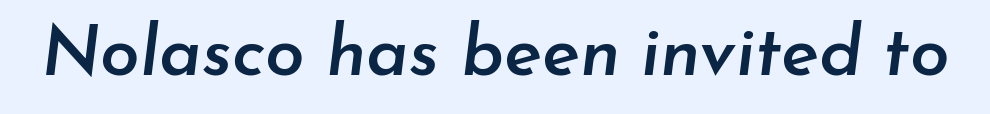
The image shows 71 px semibold type, italic (leaning right); set normal letter spacing, not underlined; low stroke contrast and a small x-height.
